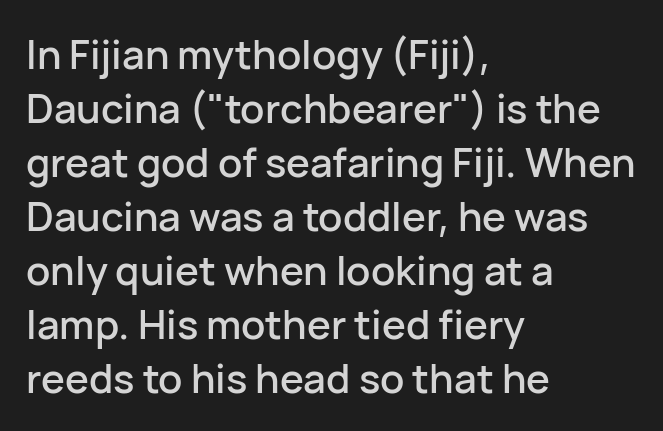
Q: Is the text italic (slanted)? A: No, it is upright.
Q: Is the typeface a serif or a sans-serif typeface? A: Sans-serif.
Q: Is the text underlined? A: No.
Q: How is the paragraph aligned? A: Left-aligned.
Q: Is the spacing between letters normal or unusually wide? A: Normal.
Q: Is the spacing between lines tight, normal or loose? A: Normal.
Q: Width (condensed, normal, or wide)? A: Normal.
Q: Stroke contrast? A: Low.
Q: x-height? A: Medium.
Q: Monospaced? A: No.
